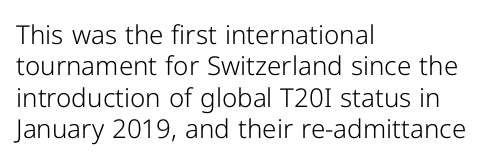
The image shows 26 px text type, upright; set left-aligned, line spacing 1.21x, normal letter spacing, not underlined.
